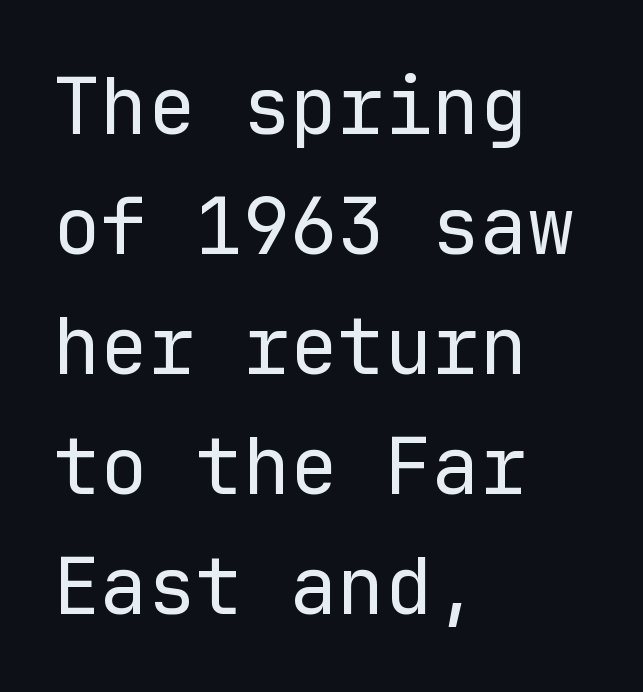
Nobody touched the tracking dial on this one. No letter is thick-stroked: the sample isn't bold. This block has exactly the height ordinary leading produces. Font category for this specimen: sans-serif. Words float on clear page, feet unadorned.
